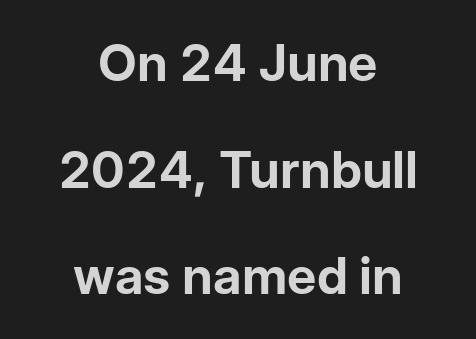
Q: Is the text bold? A: Yes.
Q: Is the text italic (slanted)? A: No, it is upright.
Q: Is the typeface a serif or a sans-serif typeface? A: Sans-serif.
Q: Is the text underlined? A: No.
Q: How is the paragraph aligned? A: Centered.
Q: Is the spacing between letters normal or unusually wide? A: Normal.
Q: Is the spacing between lines tight, normal or loose? A: Loose.
Q: Width (condensed, normal, or wide)? A: Normal.
Q: Stroke contrast? A: Low.
Q: x-height? A: Medium.
Q: Monospaced? A: No.
